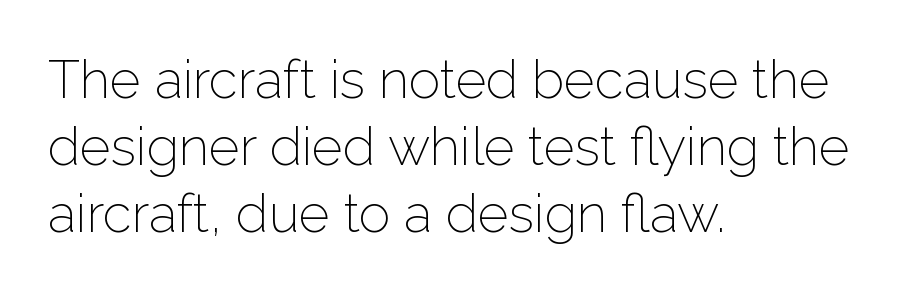
The compositor pushed each line to the left boundary. A quiet, ordinary-to-light weight characterises the typeface. The font family rendered here belongs to the sans-serif group. The letters sit at their default tracking, neither squeezed nor spread. Quick note: not italic, upright.
